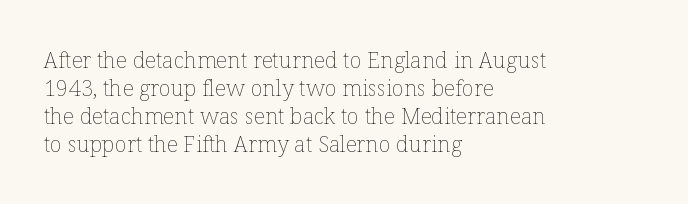
Q: Is the text bold? A: No.
Q: Is the text italic (slanted)? A: No, it is upright.
Q: Is the text underlined? A: No.
Q: How is the paragraph aligned? A: Left-aligned.
Q: Is the spacing between letters normal or unusually wide? A: Normal.
Q: Is the spacing between lines tight, normal or loose? A: Normal.
